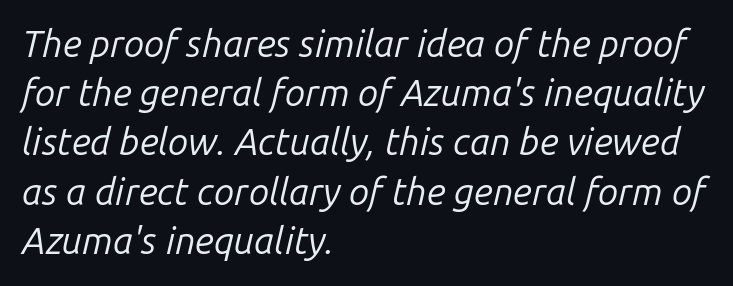
The image shows 37 px regular-weight type, italic (leaning right); set left-aligned, normal line spacing (1.33x), normal letter spacing, not underlined; low stroke contrast and a medium x-height.
